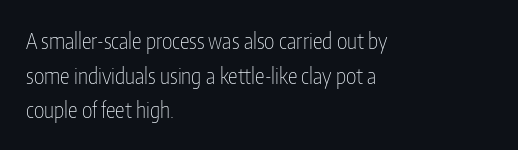
The image shows 22 px text type, upright; set left-aligned, normal line spacing (1.57x), normal letter spacing, not underlined.
